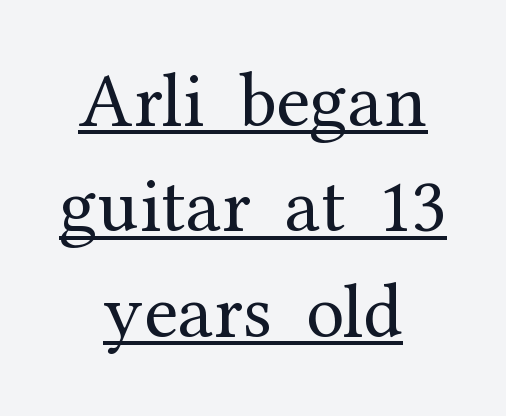
The image shows 77 px regular-weight serif type, upright; set centered, normal line spacing (1.37x), normal letter spacing, underlined; medium stroke contrast and a medium x-height.
